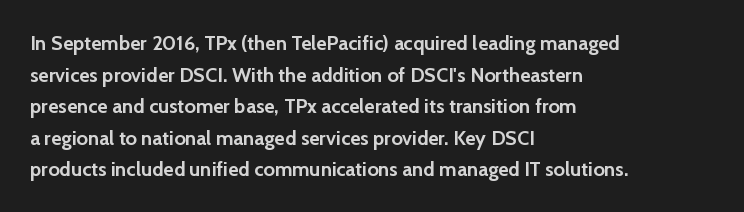
The image shows 20 px bold type, upright; set left-aligned, normal line spacing (1.58x), normal letter spacing, not underlined.
